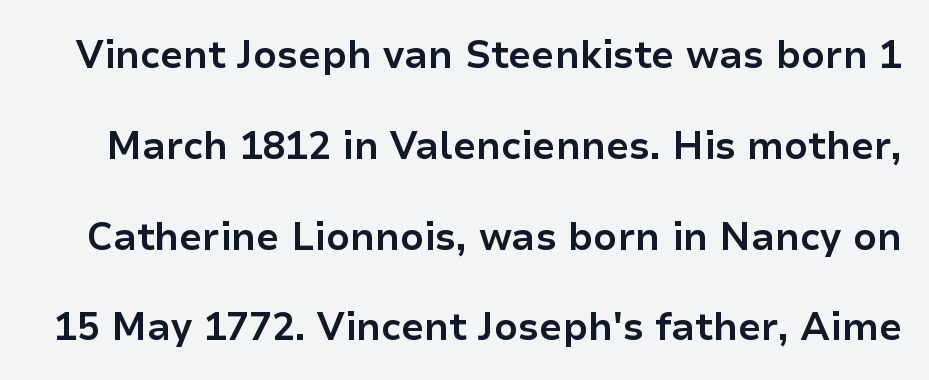
The image shows 38 px bold sans-serif type, upright; set loose line spacing (2.39x), normal letter spacing, not underlined; low stroke contrast and a medium x-height.
